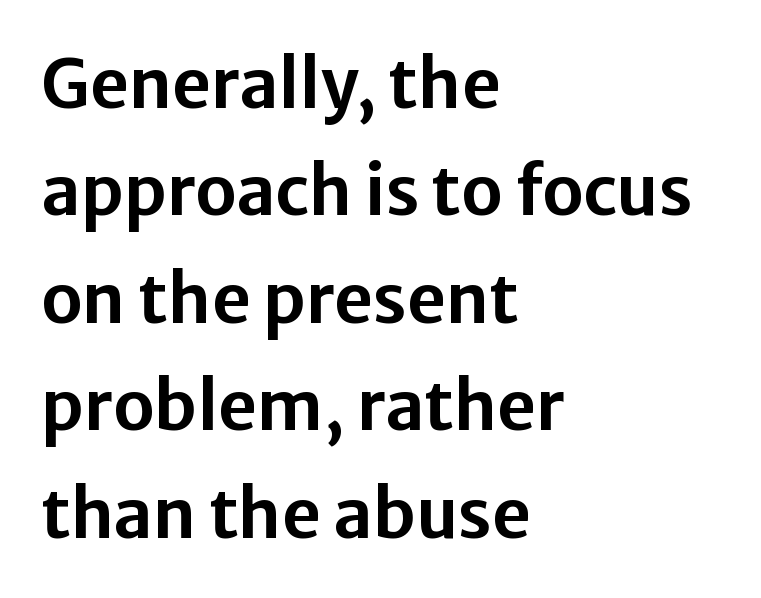
The letters advance in unequal steps, a hallmark of proportional type. Typeset ragged right — the left edge is the straight one. Note: no serifs on the glyphs. No word sits above an underline.
